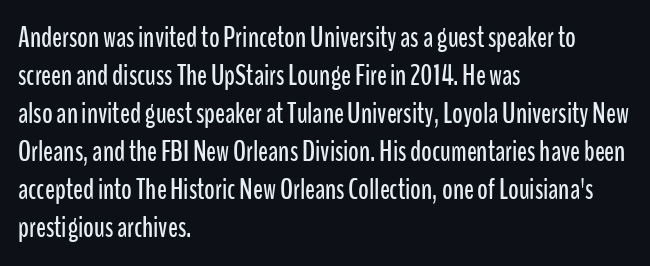
Q: Is the text italic (slanted)? A: No, it is upright.
Q: Is the typeface a serif or a sans-serif typeface? A: Sans-serif.
Q: Is the text underlined? A: No.
Q: How is the paragraph aligned? A: Left-aligned.
Q: Is the spacing between letters normal or unusually wide? A: Normal.
Q: Is the spacing between lines tight, normal or loose? A: Normal.
Q: Width (condensed, normal, or wide)? A: Condensed.
Q: Stroke contrast? A: Low.
Q: x-height? A: Medium.
Q: Monospaced? A: No.
